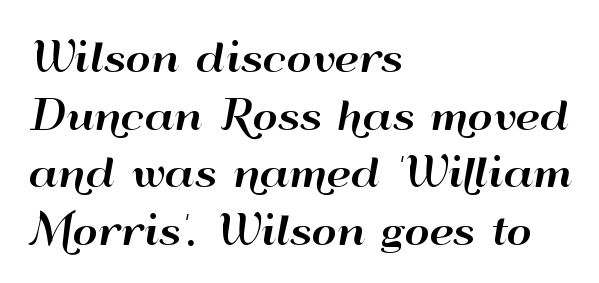
Q: Is the text italic (slanted)? A: Yes.
Q: Is the typeface a serif or a sans-serif typeface? A: Sans-serif.
Q: Is the text underlined? A: No.
Q: How is the paragraph aligned? A: Left-aligned.
Q: Is the spacing between letters normal or unusually wide? A: Normal.
Q: Is the spacing between lines tight, normal or loose? A: Normal.
Q: Width (condensed, normal, or wide)? A: Wide.
Q: Stroke contrast? A: High.
Q: x-height? A: Small.
Q: Monospaced? A: No.
